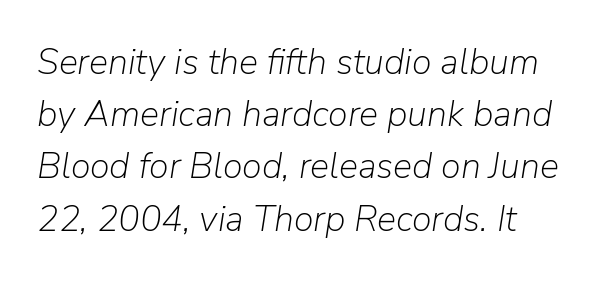
Q: Is the text bold? A: No.
Q: Is the text italic (slanted)? A: Yes, it leans right by about 9 degrees.
Q: Is the text underlined? A: No.
Q: Is the spacing between letters normal or unusually wide? A: Normal.
Q: Is the spacing between lines tight, normal or loose? A: Normal.
Q: Width (condensed, normal, or wide)? A: Normal.
Q: Stroke contrast? A: Low.
Q: x-height? A: Medium.
Q: Monospaced? A: No.
